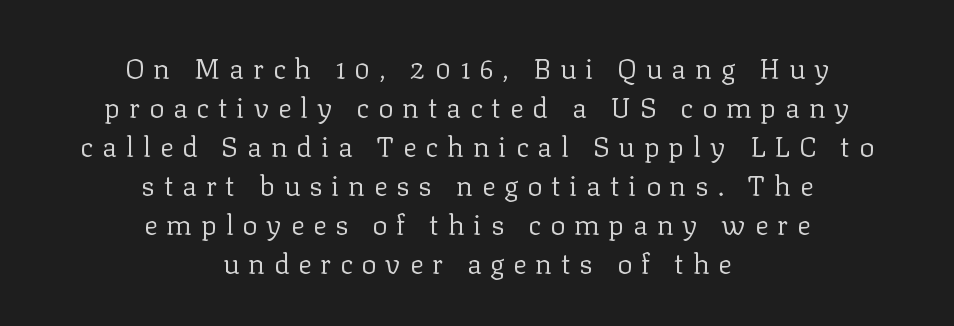
Q: Is the text bold? A: No.
Q: Is the text italic (slanted)? A: No, it is upright.
Q: Is the typeface a serif or a sans-serif typeface? A: Serif.
Q: Is the text underlined? A: No.
Q: How is the paragraph aligned? A: Centered.
Q: Is the spacing between letters normal or unusually wide? A: Unusually wide.
Q: Is the spacing between lines tight, normal or loose? A: Normal.
Q: Width (condensed, normal, or wide)? A: Normal.
Q: Stroke contrast? A: Low.
Q: x-height? A: Medium.
Q: Monospaced? A: No.
